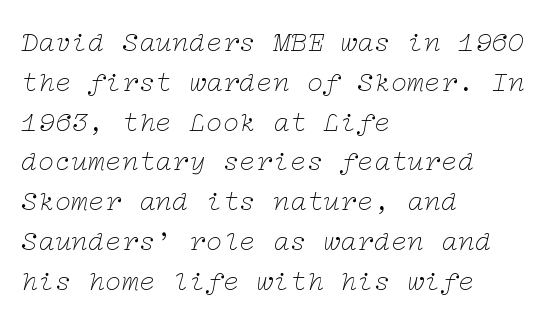
I'd call this a serif setting — the letters wear small feet. Regarding leading, the lines here are spaced in the standard way. The space directly below the letters is spotless. Students, note that the glyphs here touch the page at normal intervals.
